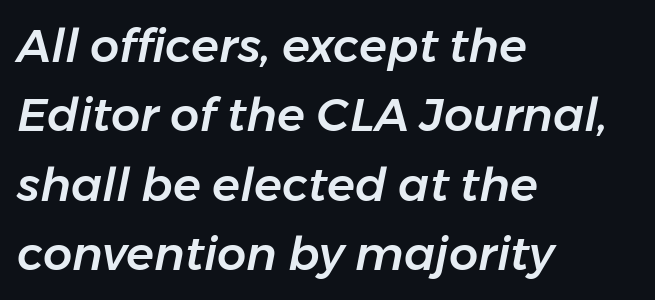
The space between consecutive lines is moderate. The strip under each line holds only bare page. Leftover space on each line is placed entirely after the last word. Honestly, the letter spacing is just normal — you wouldn't notice it. The face used here is proportionally spaced, like ordinary book or web type. Quick note: italic.
